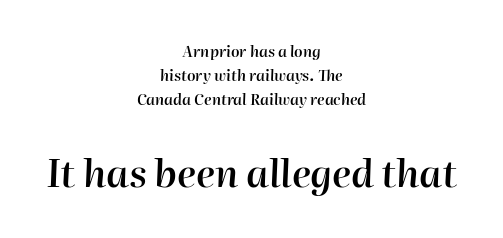
The image shows 38 px semibold type, italic (leaning right); set centered, normal line spacing (1.61x), normal letter spacing, not underlined; the second (bottom) block is 2.53x larger; high stroke contrast and a medium x-height.
